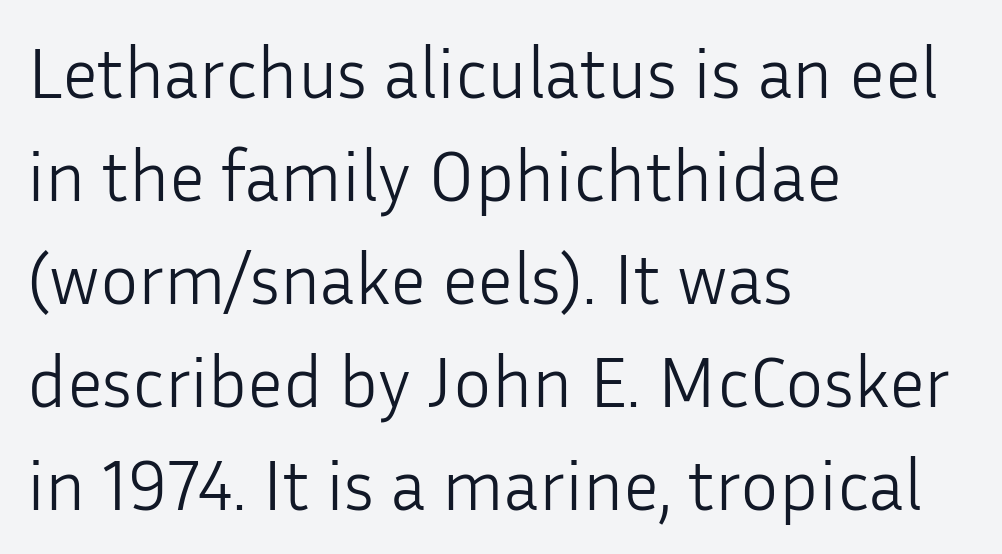
The image shows 72 px light sans-serif type, upright; set left-aligned, normal line spacing (1.43x), normal letter spacing, not underlined; low stroke contrast and a medium x-height.
